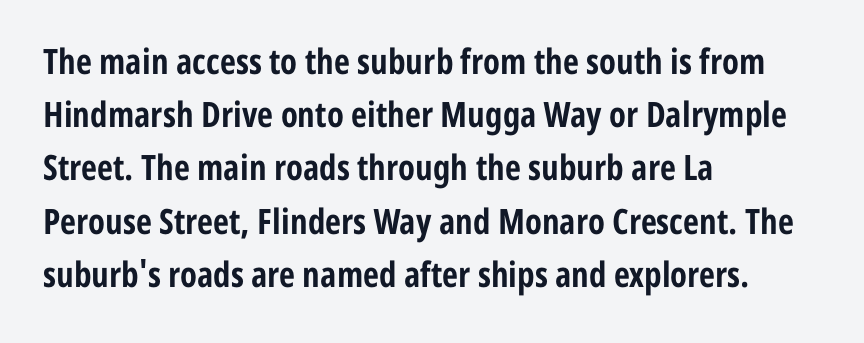
Words float on clear page, feet unadorned. How would I describe the line gaps? Plain and ordinary. The ragged edge is on the right, which tells us the setting is flush left. Is the letter spacing exaggerated? No — it looks like the ordinary default. The letters are bold, with thick, heavy strokes.
